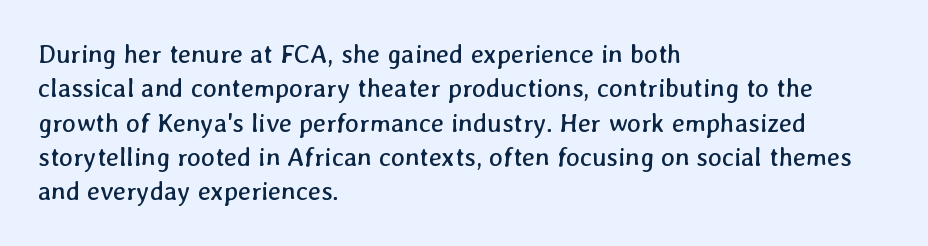
{"bold": "no", "underline": "no", "align": "left", "line_spacing": "normal", "line_spacing_ratio": 1.32, "letter_spacing": "normal", "letter_spacing_em": 0.0, "glyph_px": 26}
